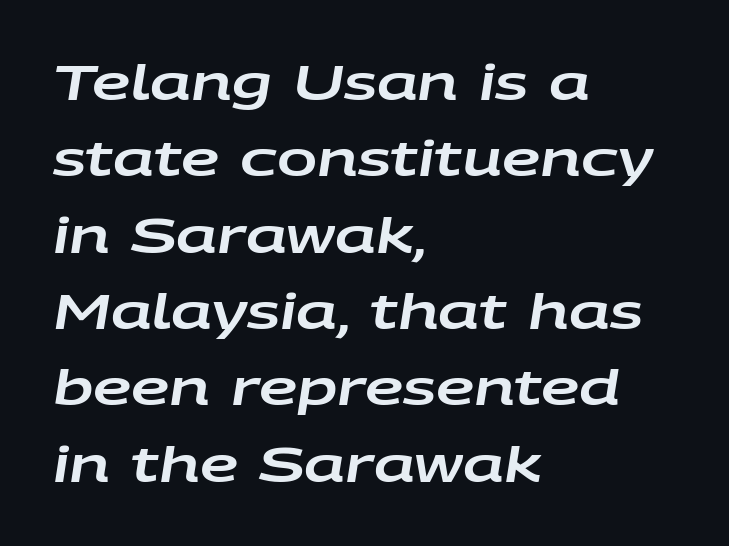
The image shows 48 px wide type, italic (leaning right); set left-aligned, normal line spacing (1.59x), normal letter spacing, not underlined; low stroke contrast and a large x-height.
